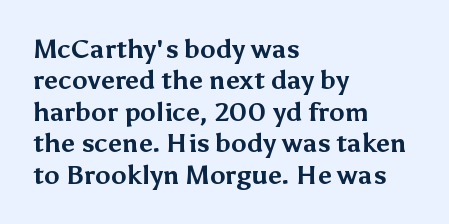
{"italic": "no", "bold": "yes", "underline": "no", "align": "left", "line_spacing_ratio": 1.21, "letter_spacing": "normal", "letter_spacing_em": 0.0, "glyph_px": 26}
